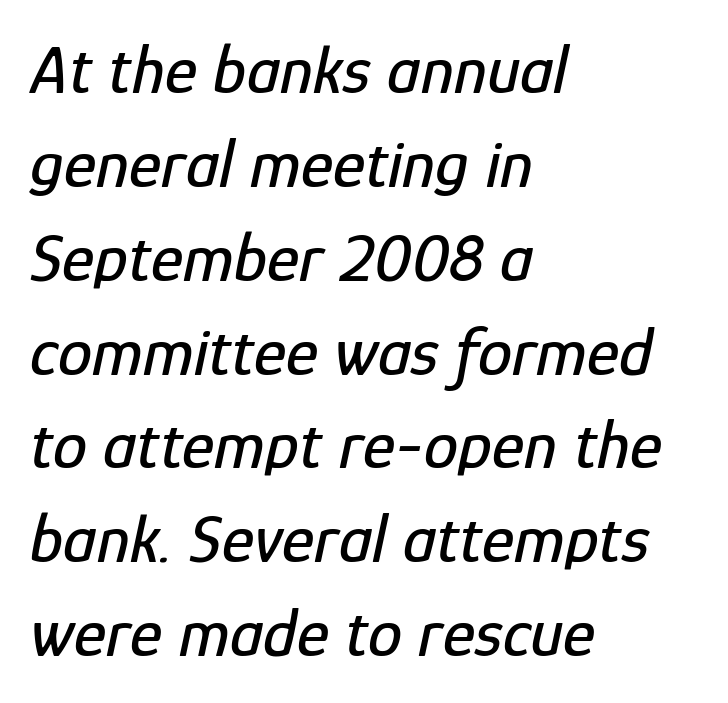
Q: Is the text italic (slanted)? A: Yes, it leans right by about 12 degrees.
Q: Is the text underlined? A: No.
Q: How is the paragraph aligned? A: Left-aligned.
Q: Is the spacing between letters normal or unusually wide? A: Normal.
Q: Is the spacing between lines tight, normal or loose? A: Normal.
Q: Width (condensed, normal, or wide)? A: Condensed.
Q: Stroke contrast? A: Low.
Q: x-height? A: Medium.
Q: Monospaced? A: No.
